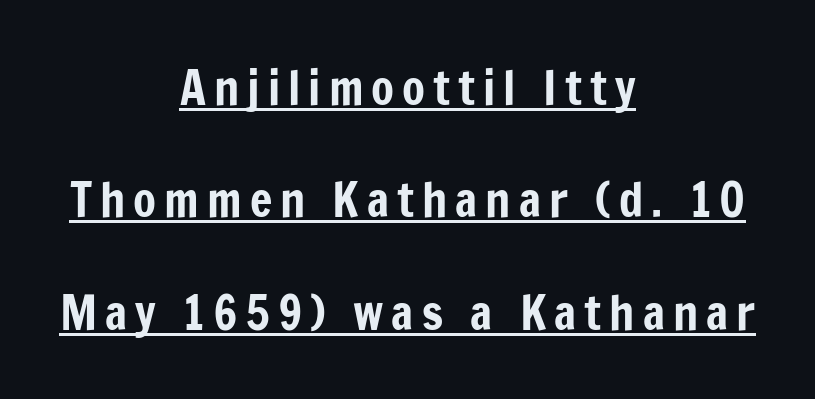
The image shows 47 px condensed sans-serif type, upright; set centered, loose line spacing (2.39x), underlined; low stroke contrast and a medium x-height.
